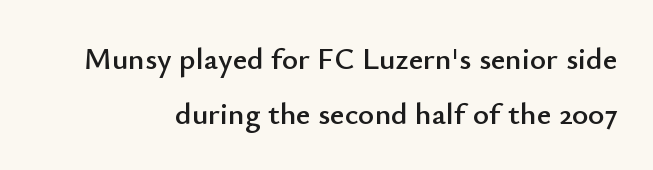
{"serif": "no", "italic": "no", "width": "normal", "stroke_contrast": "low", "x_height": "small", "monospaced": "no", "underline": "no", "line_spacing_ratio": 1.79, "letter_spacing": "normal", "letter_spacing_em": 0.0, "glyph_px": 31}
